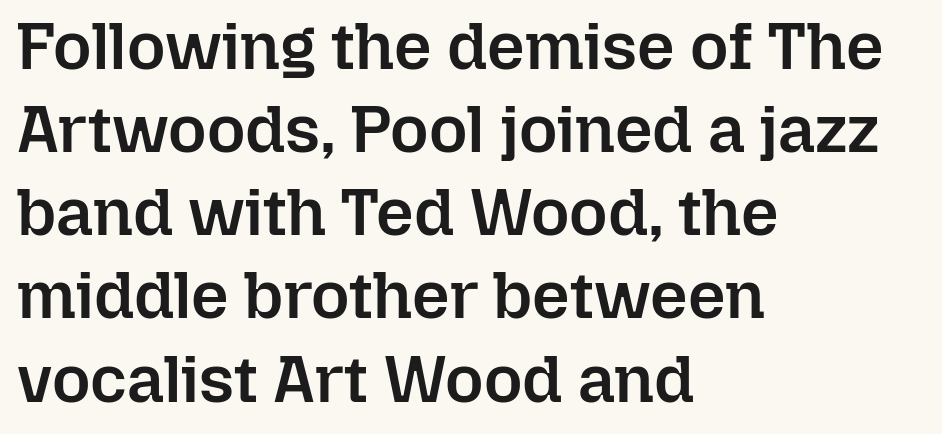
{"italic": "no", "bold": "semi", "weight": "semibold", "width": "normal", "stroke_contrast": "low", "x_height": "medium", "monospaced": "no", "underline": "no", "align": "left", "line_spacing": "normal", "line_spacing_ratio": 1.26, "letter_spacing": "normal", "letter_spacing_em": 0.0, "glyph_px": 66}
